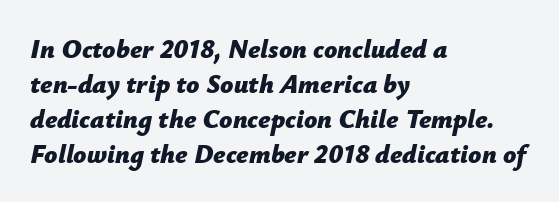
Q: Is the text bold? A: Yes.
Q: Is the text italic (slanted)? A: Yes, it leans right by about 12 degrees.
Q: Is the text underlined? A: No.
Q: How is the paragraph aligned? A: Left-aligned.
Q: Is the spacing between letters normal or unusually wide? A: Normal.
Q: Is the spacing between lines tight, normal or loose? A: Normal.
